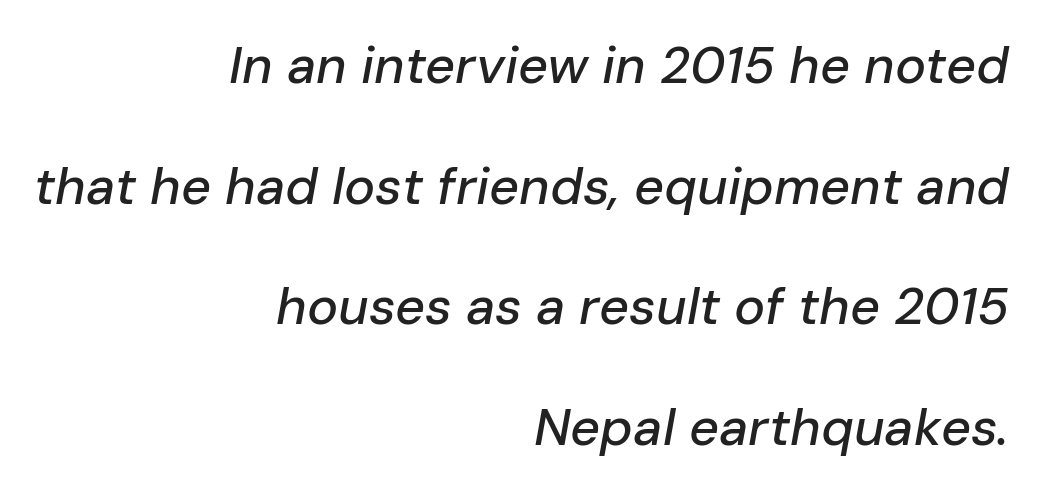
The image shows 52 px text type, italic (leaning right); set right-aligned, loose line spacing (2.32x), normal letter spacing, not underlined; low stroke contrast and a medium x-height.
